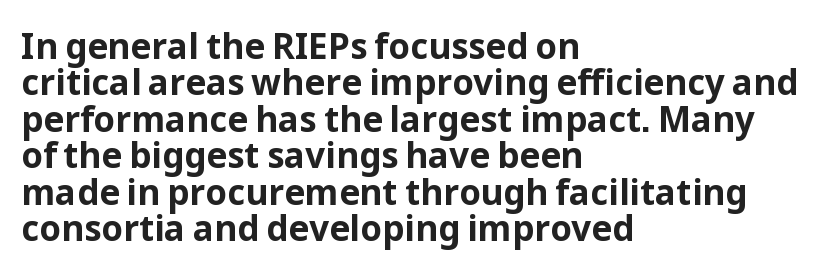
Vertical spacing — tight. Beneath every word, the page is bare. Each line starts at the same left margin while the right side varies. Note: no serifs on the glyphs. Stroke thickness is high; the sample reads as a true bold.
